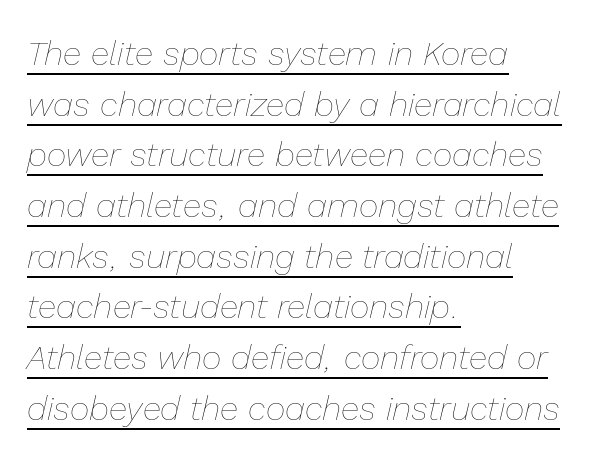
The face looks like a standard text weight, possibly lighter. Does the lettering tilt? It does — this is italic. Whoever set this chose a conventional vertical rhythm. Looks like regular typesetting: each glyph gets only the width it needs. A rule runs beneath these lines of type.
